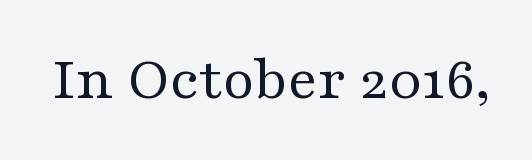
Q: Is the text bold? A: No.
Q: Is the text italic (slanted)? A: No, it is upright.
Q: Is the typeface a serif or a sans-serif typeface? A: Serif.
Q: Is the text underlined? A: No.
Q: Is the spacing between letters normal or unusually wide? A: Normal.
Q: Width (condensed, normal, or wide)? A: Wide.
Q: Stroke contrast? A: Medium.
Q: x-height? A: Medium.
Q: Monospaced? A: No.
